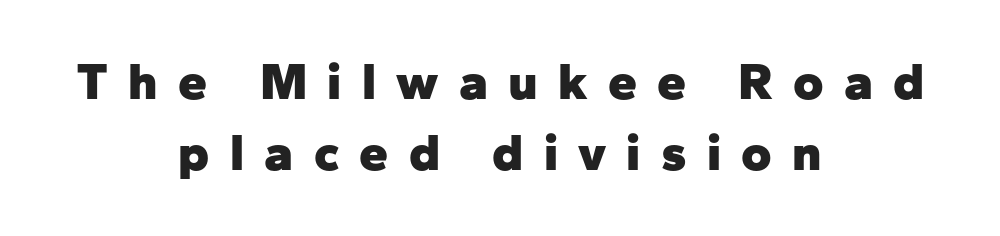
{"serif": "no", "italic": "no", "bold": "yes", "weight": "heavy", "width": "normal", "stroke_contrast": "low", "x_height": "medium", "monospaced": "no", "underline": "no", "align": "center", "line_spacing": "normal", "line_spacing_ratio": 1.37, "letter_spacing": "wide", "letter_spacing_em": 0.39, "glyph_px": 52}
